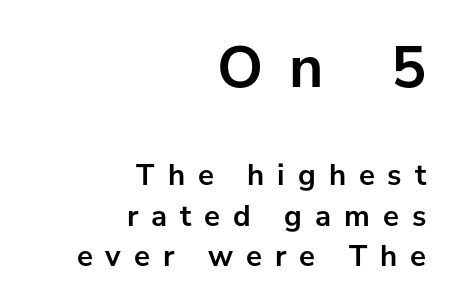
The image shows 60 px semibold sans-serif type, upright; set right-aligned, normal line spacing (1.34x), unusually wide letter spacing (+0.43 em), not underlined; the first (top) block is 2.0x larger; low stroke contrast and a medium x-height.
